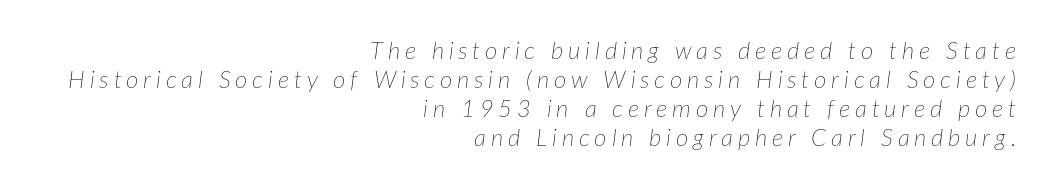
The image shows 24 px text type, italic (leaning right); set right-aligned, line spacing 1.21x, unusually wide letter spacing (+0.2 em), not underlined.
